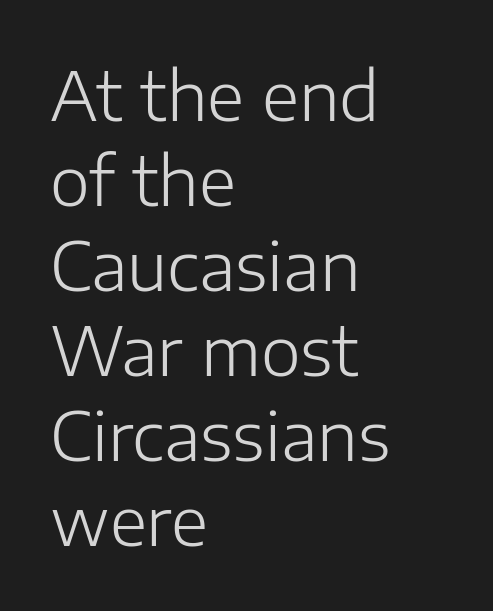
This is roman type, the default non-slanted kind. The typesetting does not lean heavy: it is not bold. The line texture is even and compact thanks to regular tracking. Looks like regular typesetting: each glyph gets only the width it needs.
